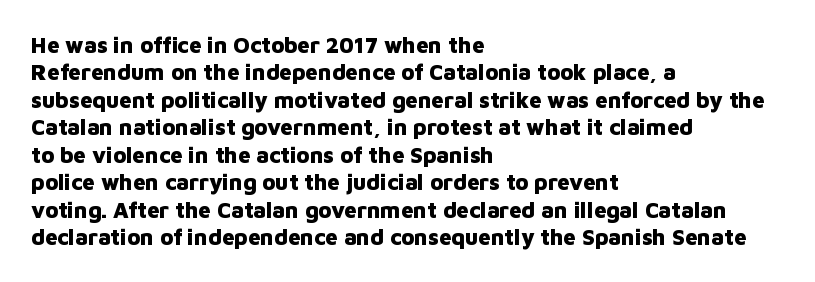
Only glyphs here, with clear space below each row. The type sits square on the baseline with zero lean. Short note: letters normally spaced. Summary of vertical rhythm: regular, with standard interline spacing. Thick stems and heavy bowls — unmistakably bold. Short and long lines alike share a common starting point at left.
